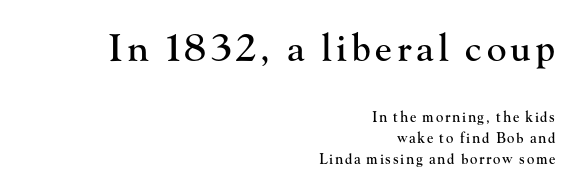
{"serif": "yes", "italic": "no", "width": "normal", "stroke_contrast": "high", "x_height": "small", "monospaced": "no", "underline": "no", "align": "right", "line_spacing": "normal", "line_spacing_ratio": 1.48, "larger_block": "first", "size_ratio": 2.64, "glyph_px": 37}
